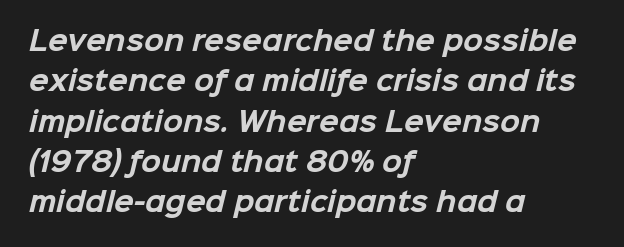
The image shows 26 px bold type; set left-aligned, normal line spacing (1.55x), normal letter spacing, not underlined.
